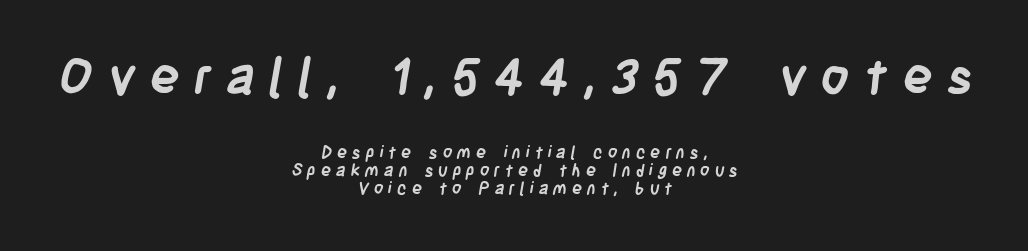
The image shows 50 px semibold, condensed sans-serif type; set centered, tight line spacing (1.03x), unusually wide letter spacing (+0.28 em), not underlined; the first (top) block is 2.94x larger; low stroke contrast and a large x-height.
